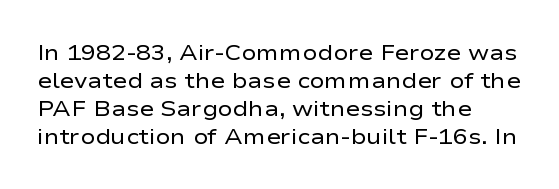
No extra ink here — the face is not bold. Students, observe: this is what conventionally led text looks like. Visually the block forms a straight wall on the left and a jagged coastline on the right. Clear beneath every line of the passage.
